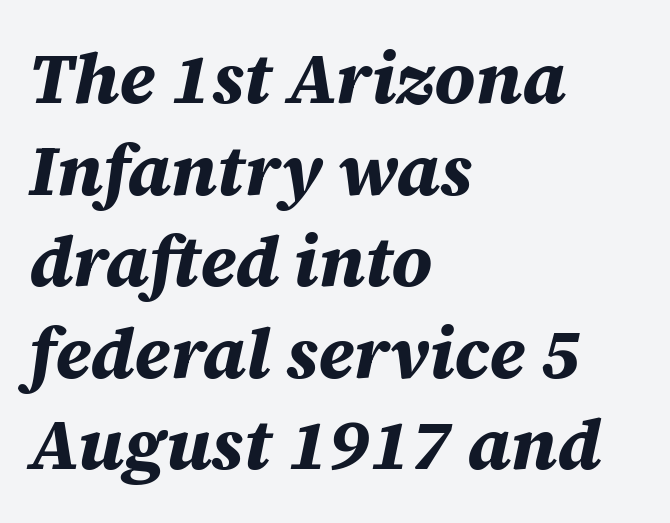
Q: Is the text bold? A: Yes.
Q: Is the text italic (slanted)? A: Yes, it leans right by about 12 degrees.
Q: Is the text underlined? A: No.
Q: How is the paragraph aligned? A: Left-aligned.
Q: Is the spacing between letters normal or unusually wide? A: Normal.
Q: Is the spacing between lines tight, normal or loose? A: Normal.
Q: Width (condensed, normal, or wide)? A: Normal.
Q: Stroke contrast? A: Medium.
Q: x-height? A: Large.
Q: Monospaced? A: No.
